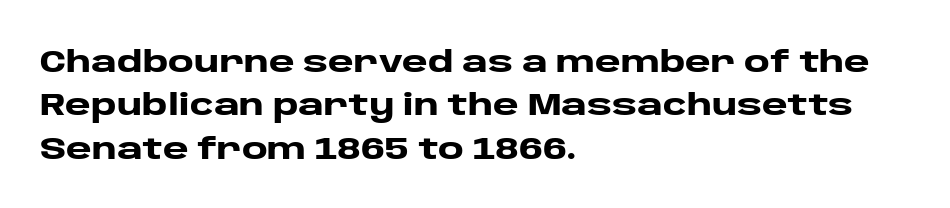
Baseline-to-baseline distance is the conventional proportion of letter height. These lines are set flush left with a ragged right edge. Character widths vary here, with narrow letters taking less room than wide ones. Ordinary non-slanted type is in use. Caption: bold face, heavy strokes.
